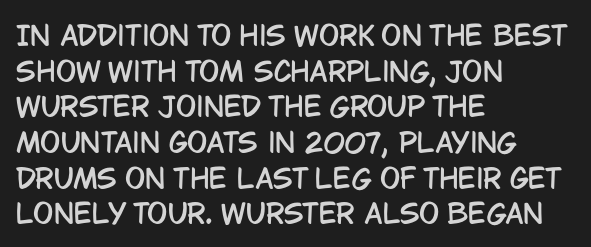
The image shows 27 px text type, upright; set left-aligned, normal line spacing (1.32x), normal letter spacing, not underlined.
